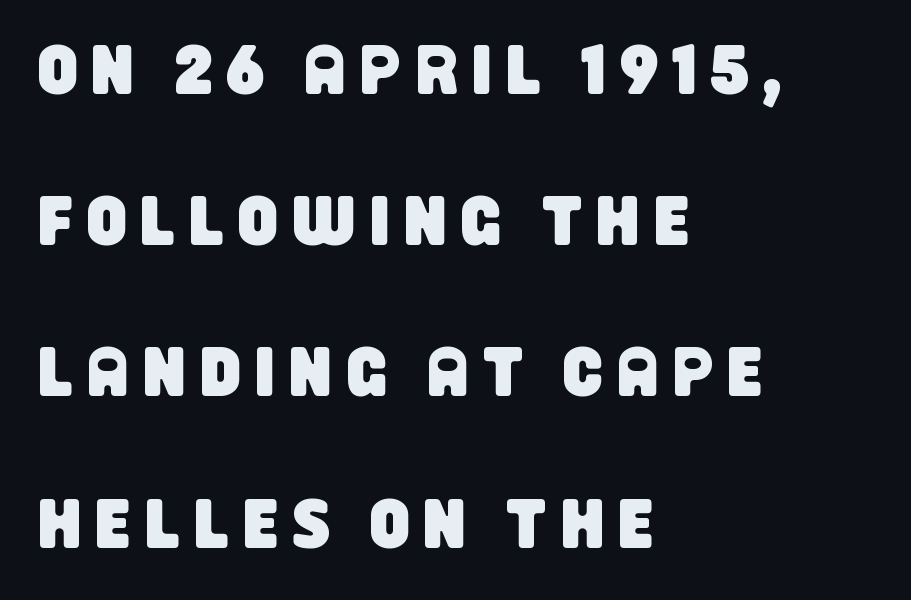
Q: Is the typeface a serif or a sans-serif typeface? A: Sans-serif.
Q: Is the text underlined? A: No.
Q: How is the paragraph aligned? A: Left-aligned.
Q: Is the spacing between letters normal or unusually wide? A: Unusually wide.
Q: Is the spacing between lines tight, normal or loose? A: Loose.
Q: Width (condensed, normal, or wide)? A: Condensed.
Q: Stroke contrast? A: Low.
Q: x-height? A: Large.
Q: Monospaced? A: No.
